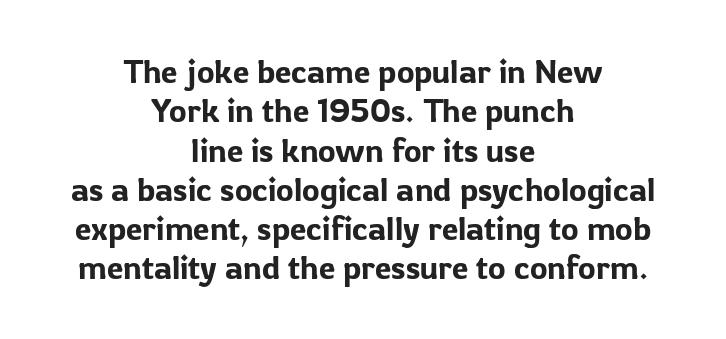
Q: Is the text italic (slanted)? A: No, it is upright.
Q: Is the typeface a serif or a sans-serif typeface? A: Sans-serif.
Q: Is the text underlined? A: No.
Q: How is the paragraph aligned? A: Centered.
Q: Is the spacing between letters normal or unusually wide? A: Normal.
Q: Width (condensed, normal, or wide)? A: Normal.
Q: Stroke contrast? A: Low.
Q: x-height? A: Medium.
Q: Monospaced? A: No.
